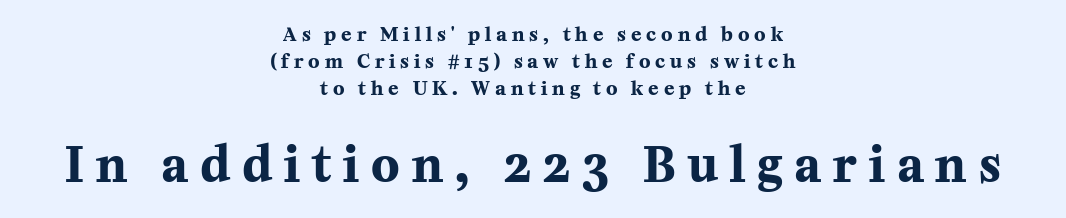
{"serif": "yes", "italic": "no", "bold": "yes", "weight": "bold", "width": "normal", "stroke_contrast": "medium", "x_height": "medium", "monospaced": "no", "underline": "no", "align": "center", "line_spacing": "normal", "line_spacing_ratio": 1.43, "letter_spacing": "wide", "letter_spacing_em": 0.26, "larger_block": "second", "size_ratio": 2.47, "glyph_px": 47}
